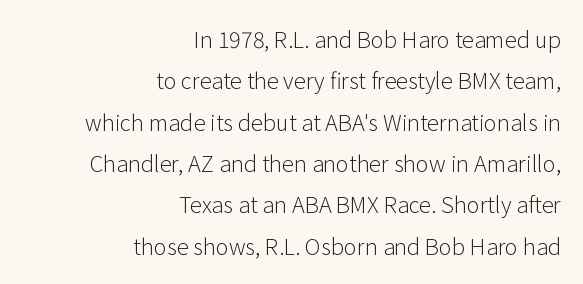
{"italic": "no", "bold": "no", "underline": "no", "align": "right", "line_spacing_ratio": 1.88, "letter_spacing": "normal", "letter_spacing_em": 0.0, "glyph_px": 22}
